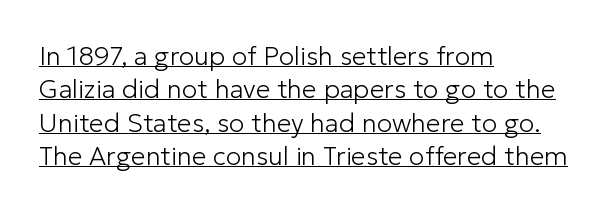
The image shows 26 px text type, upright; set left-aligned, normal line spacing (1.28x), normal letter spacing, underlined.
